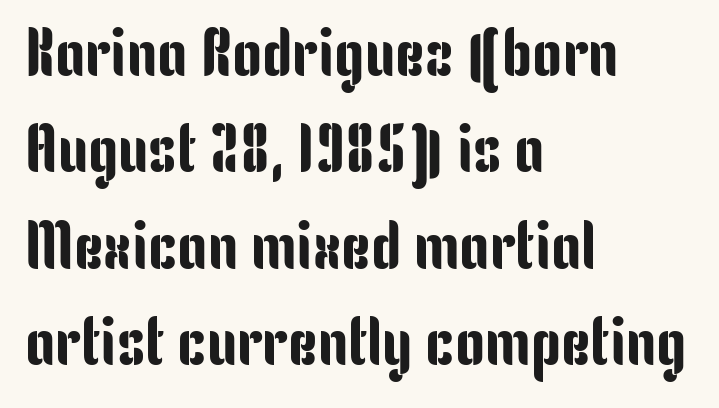
{"serif": "no", "italic": "no", "width": "condensed", "stroke_contrast": "low", "x_height": "medium", "monospaced": "no", "underline": "no", "align": "left", "line_spacing": "normal", "line_spacing_ratio": 1.44, "letter_spacing": "normal", "letter_spacing_em": 0.0, "glyph_px": 67}
